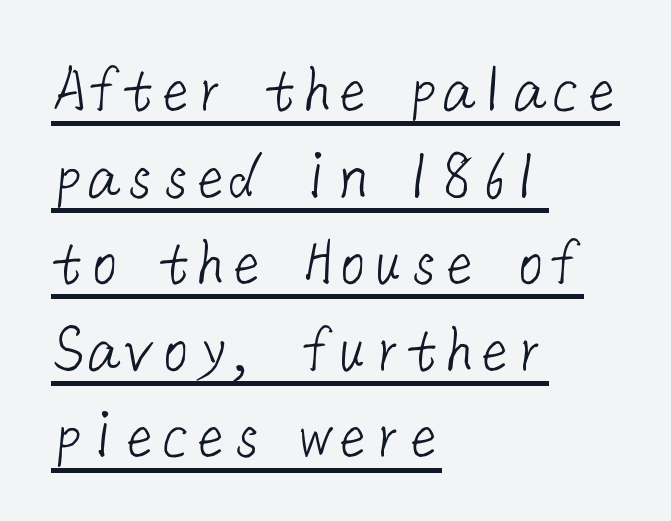
Q: Is the text bold? A: No.
Q: Is the typeface a serif or a sans-serif typeface? A: Sans-serif.
Q: Is the text underlined? A: Yes.
Q: How is the paragraph aligned? A: Left-aligned.
Q: Is the spacing between letters normal or unusually wide? A: Normal.
Q: Width (condensed, normal, or wide)? A: Normal.
Q: Stroke contrast? A: Low.
Q: x-height? A: Medium.
